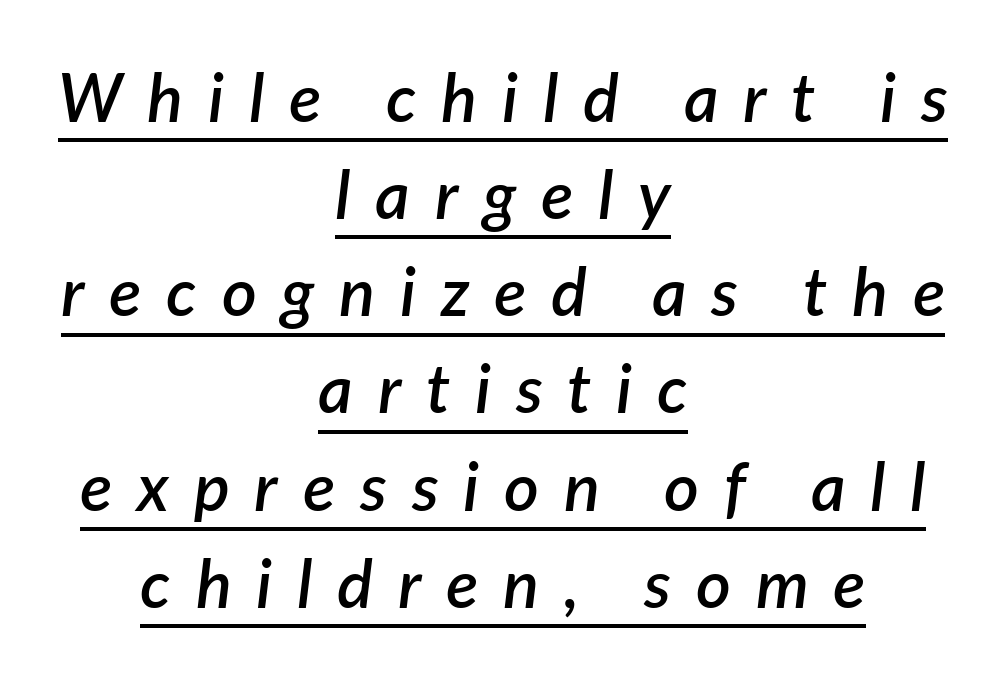
{"italic": "yes", "lean": "right", "slant_degrees": 7, "bold": "semi", "weight": "semibold", "width": "normal", "stroke_contrast": "low", "x_height": "medium", "monospaced": "no", "underline": "yes", "align": "center", "line_spacing": "normal", "line_spacing_ratio": 1.45, "letter_spacing": "wide", "letter_spacing_em": 0.37, "glyph_px": 67}
